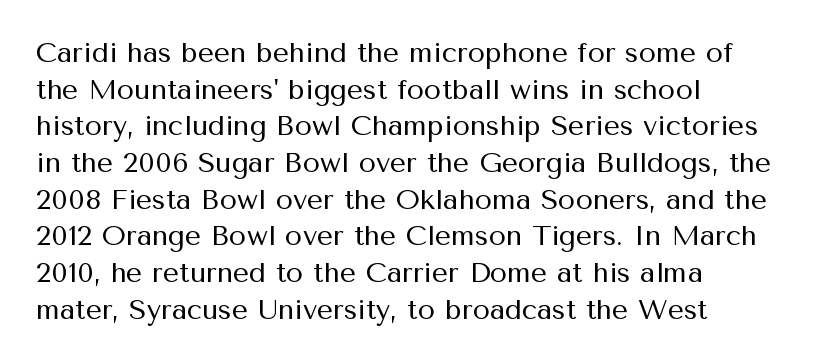
The image shows 28 px regular-weight sans-serif type, upright; set left-aligned, normal line spacing (1.31x), normal letter spacing, not underlined; medium stroke contrast and a medium x-height.
